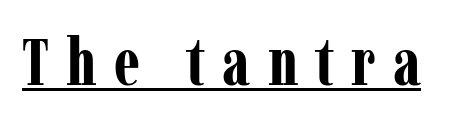
{"serif": "yes", "italic": "no", "bold": "yes", "weight": "bold", "width": "condensed", "stroke_contrast": "low", "x_height": "medium", "monospaced": "no", "underline": "yes", "letter_spacing": "wide", "letter_spacing_em": 0.26, "glyph_px": 66}
